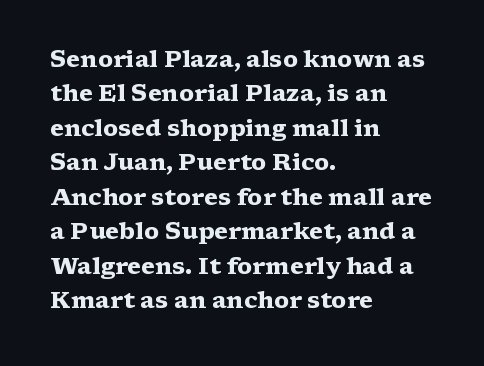
Is the letter spacing exaggerated? No — it looks like the ordinary default. Reading down the block, your eye returns to a fixed left position each line. Heavy-handed strokes throughout: this text is bold. Just letters on the line, the space beneath them empty. Baseline-to-baseline distance is the conventional proportion of letter height. A roman cut, with each character standing at attention.
